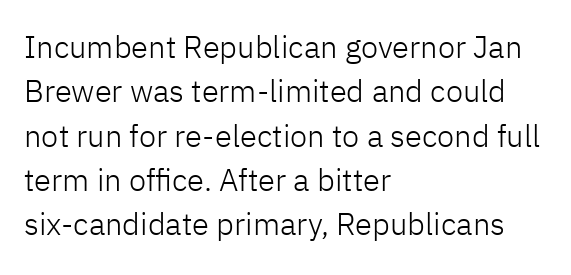
A typesetter would call this leading conventional body-copy spacing. To sum up the face: it is a sans, with no serifs. Horizontally, the lines are justified to the leading edge only. Nothing heavy about these letters — not bold at all.
